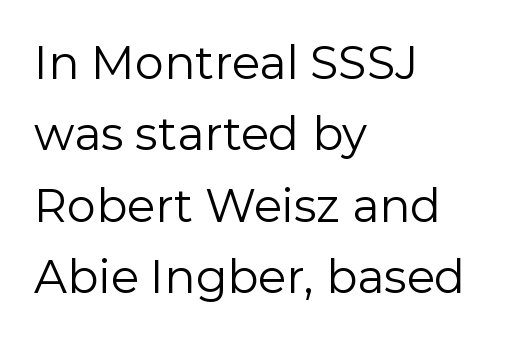
Where is the straight margin? On the left. The rendering keeps characters at their native spacing. The space directly below the letters is spotless. When letters stand straight like this, we call the style roman or upright.
